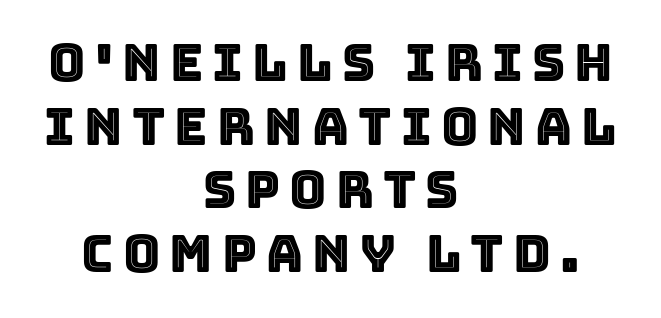
The image shows 51 px text type, upright; set centered, normal line spacing (1.25x), not underlined; a large x-height.
